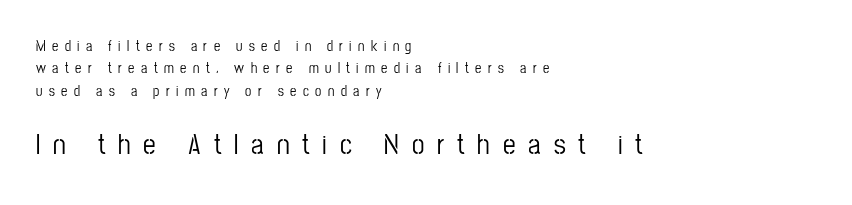
Q: Is the text italic (slanted)? A: No, it is upright.
Q: Is the typeface a serif or a sans-serif typeface? A: Sans-serif.
Q: Is the text underlined? A: No.
Q: How is the paragraph aligned? A: Left-aligned.
Q: Is the spacing between letters normal or unusually wide? A: Unusually wide.
Q: Is the spacing between lines tight, normal or loose? A: Normal.
Q: Which block of text is set in a larger size, the first (top) or the second (bottom)? A: The second (bottom) one.
Q: Width (condensed, normal, or wide)? A: Condensed.
Q: Stroke contrast? A: Low.
Q: x-height? A: Medium.
Q: Monospaced? A: No.
